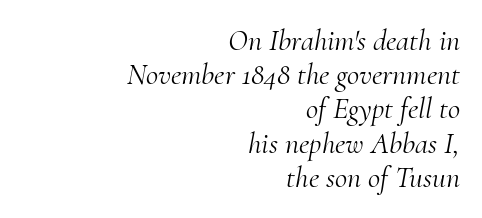
{"serif": "yes", "italic": "yes", "lean": "right", "slant_degrees": 10, "bold": "no", "weight": "light", "width": "normal", "stroke_contrast": "medium", "x_height": "small", "monospaced": "no", "underline": "no", "align": "right", "line_spacing": "tight", "line_spacing_ratio": 1.14, "letter_spacing": "normal", "letter_spacing_em": 0.0, "glyph_px": 30}
